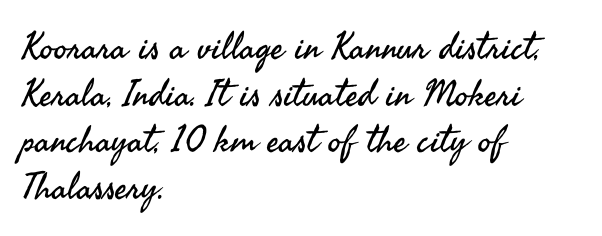
Serifs: no, the terminals of the letterforms are clean. Each letter keeps its own natural width here, so spacing adapts to shape. No word sits above an underline.
